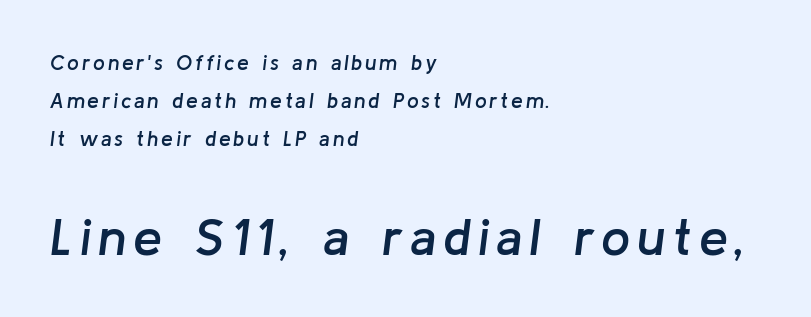
Q: Is the text bold? A: Semi-bold.
Q: Is the text italic (slanted)? A: Yes, it leans right by about 8 degrees.
Q: Is the text underlined? A: No.
Q: How is the paragraph aligned? A: Left-aligned.
Q: Which block of text is set in a larger size, the first (top) or the second (bottom)? A: The second (bottom) one.
Q: Width (condensed, normal, or wide)? A: Normal.
Q: Stroke contrast? A: Low.
Q: x-height? A: Medium.
Q: Monospaced? A: No.
